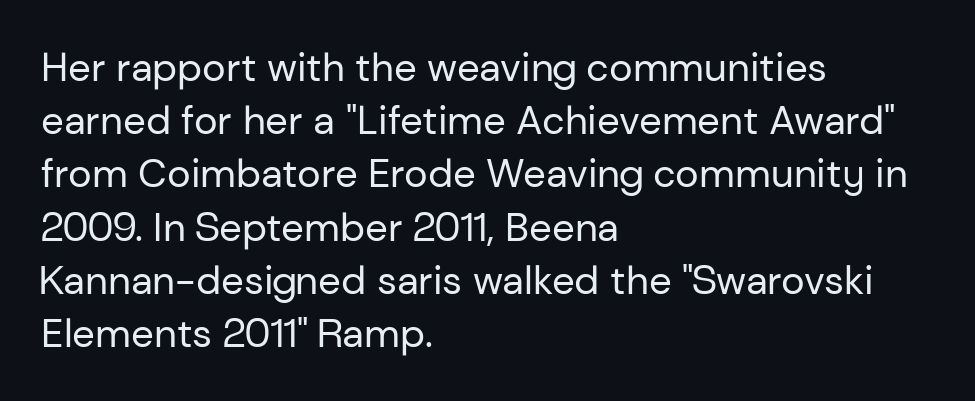
The image shows 40 px regular-weight sans-serif type, upright; set left-aligned, normal line spacing (1.33x), normal letter spacing, not underlined; low stroke contrast and a medium x-height.
